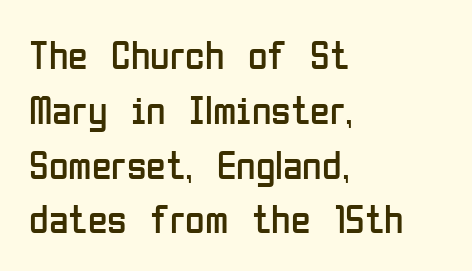
The image shows 40 px regular-weight, condensed sans-serif type, upright; set left-aligned, normal line spacing (1.37x), normal letter spacing, not underlined; low stroke contrast and a medium x-height.
